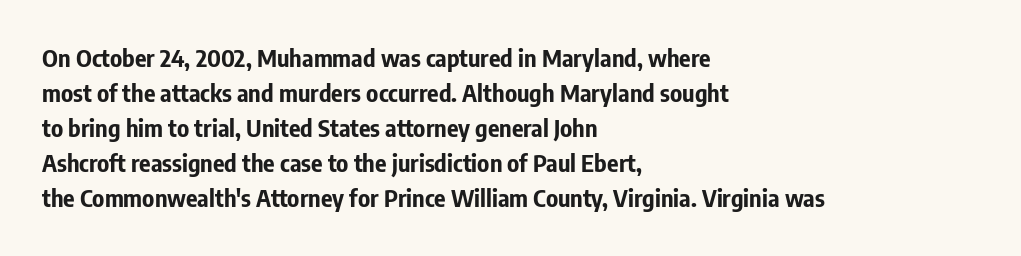
The image shows 24 px bold type, upright; set left-aligned, normal line spacing (1.46x), normal letter spacing, not underlined.
